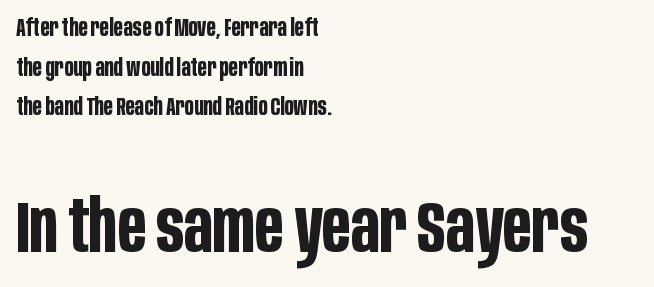
{"serif": "no", "italic": "no", "bold": "yes", "weight": "bold", "width": "condensed", "stroke_contrast": "low", "x_height": "large", "monospaced": "no", "underline": "no", "align": "left", "line_spacing": "normal", "line_spacing_ratio": 1.65, "letter_spacing": "normal", "letter_spacing_em": 0.0, "larger_block": "second", "size_ratio": 3.04, "glyph_px": 73}
